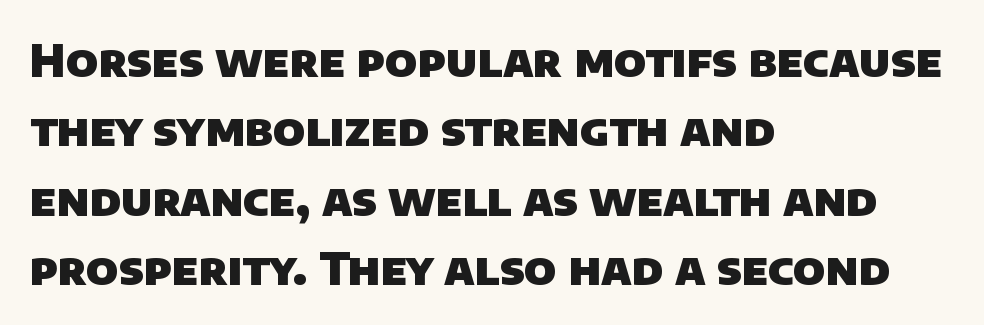
Q: Is the text bold? A: Yes.
Q: Is the typeface a serif or a sans-serif typeface? A: Sans-serif.
Q: Is the text underlined? A: No.
Q: How is the paragraph aligned? A: Left-aligned.
Q: Is the spacing between letters normal or unusually wide? A: Normal.
Q: Is the spacing between lines tight, normal or loose? A: Normal.
Q: Width (condensed, normal, or wide)? A: Normal.
Q: Stroke contrast? A: Low.
Q: x-height? A: Large.
Q: Monospaced? A: No.
